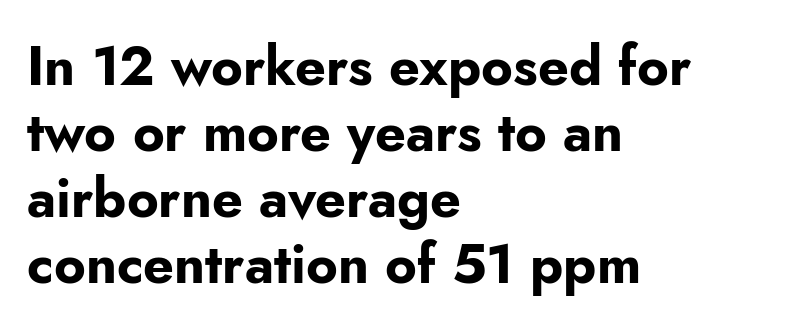
The image shows 54 px bold sans-serif type, upright; set left-aligned, line spacing 1.22x, normal letter spacing, not underlined; low stroke contrast and a small x-height.
